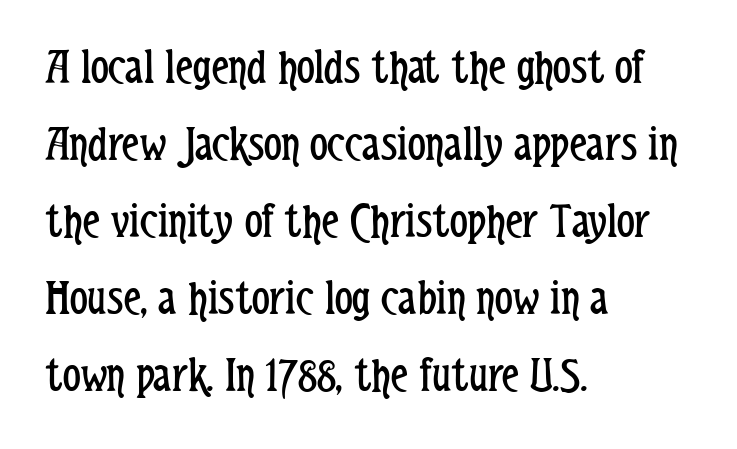
Q: Is the text bold? A: No.
Q: Is the text italic (slanted)? A: No, it is upright.
Q: Is the typeface a serif or a sans-serif typeface? A: Sans-serif.
Q: Is the text underlined? A: No.
Q: How is the paragraph aligned? A: Left-aligned.
Q: Is the spacing between letters normal or unusually wide? A: Normal.
Q: Is the spacing between lines tight, normal or loose? A: Normal.
Q: Width (condensed, normal, or wide)? A: Condensed.
Q: Stroke contrast? A: Low.
Q: x-height? A: Medium.
Q: Monospaced? A: No.
